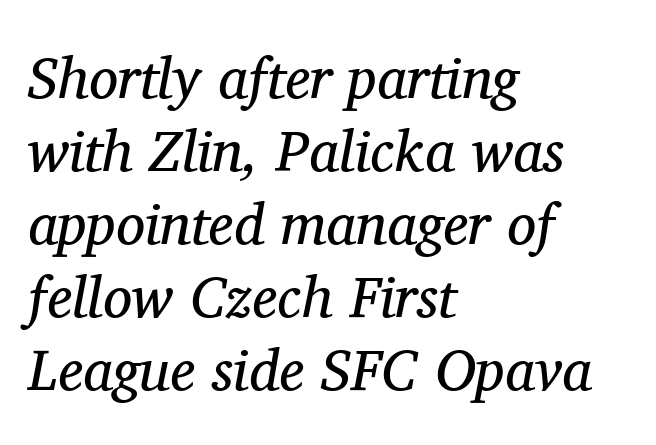
The image shows 58 px regular-weight serif type, italic (leaning right); set left-aligned, normal line spacing (1.26x), normal letter spacing, not underlined; medium stroke contrast and a medium x-height.
